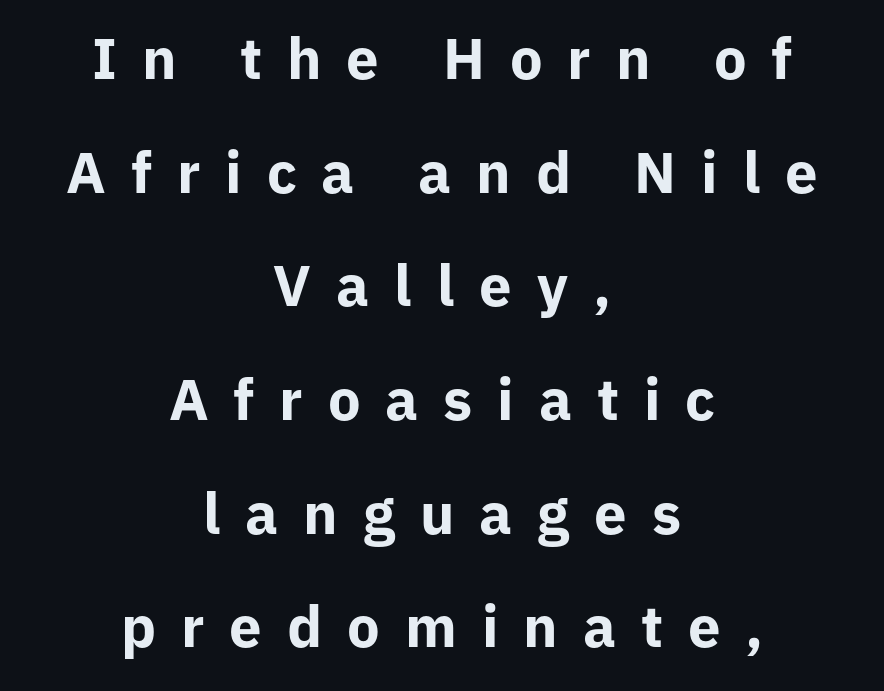
{"serif": "no", "italic": "no", "bold": "yes", "weight": "bold", "width": "normal", "stroke_contrast": "low", "x_height": "medium", "monospaced": "no", "underline": "no", "align": "center", "line_spacing": "loose", "line_spacing_ratio": 1.96, "letter_spacing": "wide", "letter_spacing_em": 0.43, "glyph_px": 58}
